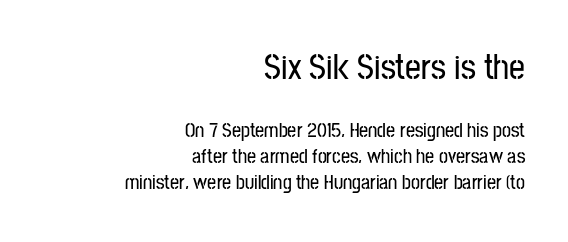
{"serif": "no", "italic": "no", "width": "condensed", "stroke_contrast": "low", "x_height": "medium", "monospaced": "no", "underline": "no", "align": "right", "line_spacing": "normal", "line_spacing_ratio": 1.29, "letter_spacing": "normal", "letter_spacing_em": 0.0, "larger_block": "first", "size_ratio": 1.75, "glyph_px": 35}
